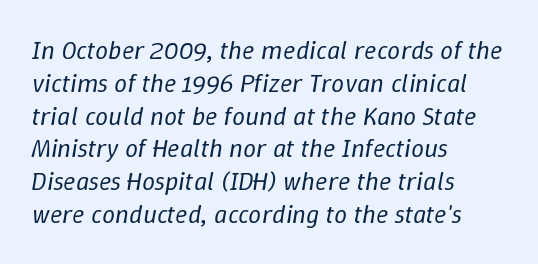
Q: Is the text bold? A: No.
Q: Is the text italic (slanted)? A: Yes, it leans right by about 9 degrees.
Q: Is the text underlined? A: No.
Q: How is the paragraph aligned? A: Left-aligned.
Q: Is the spacing between letters normal or unusually wide? A: Normal.
Q: Is the spacing between lines tight, normal or loose? A: Normal.
